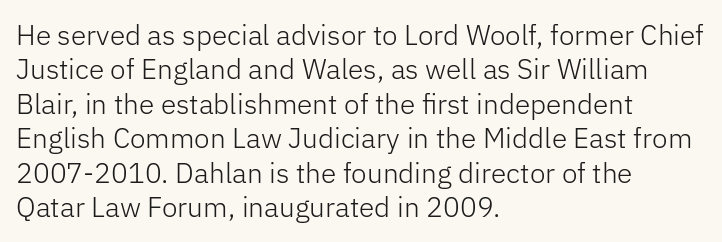
Q: Is the text bold? A: No.
Q: Is the text italic (slanted)? A: No, it is upright.
Q: Is the typeface a serif or a sans-serif typeface? A: Sans-serif.
Q: Is the text underlined? A: No.
Q: How is the paragraph aligned? A: Left-aligned.
Q: Is the spacing between letters normal or unusually wide? A: Normal.
Q: Width (condensed, normal, or wide)? A: Normal.
Q: Stroke contrast? A: Low.
Q: x-height? A: Medium.
Q: Monospaced? A: No.
